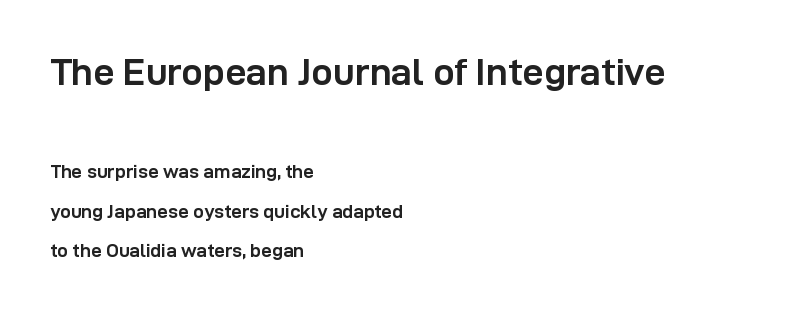
Q: Is the text bold? A: Yes.
Q: Is the text italic (slanted)? A: No, it is upright.
Q: Is the typeface a serif or a sans-serif typeface? A: Sans-serif.
Q: Is the text underlined? A: No.
Q: How is the paragraph aligned? A: Left-aligned.
Q: Is the spacing between letters normal or unusually wide? A: Normal.
Q: Is the spacing between lines tight, normal or loose? A: Loose.
Q: Which block of text is set in a larger size, the first (top) or the second (bottom)? A: The first (top) one.
Q: Width (condensed, normal, or wide)? A: Normal.
Q: Stroke contrast? A: Low.
Q: x-height? A: Medium.
Q: Monospaced? A: No.
